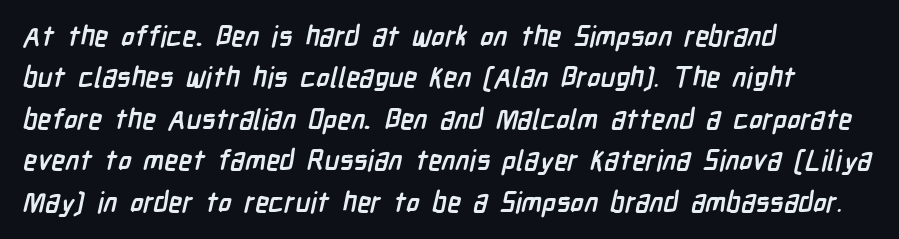
The image shows 28 px semibold, condensed sans-serif type; set left-aligned, normal line spacing (1.48x), normal letter spacing, not underlined; low stroke contrast and a medium x-height.
